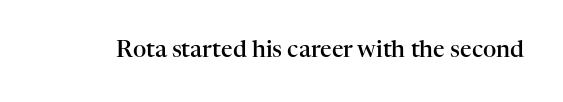
No extra tracking has been applied to these lines. The area under the type is left untouched. Weight: semibold (demi). If you drew a line through each stem, it would be perfectly vertical.
